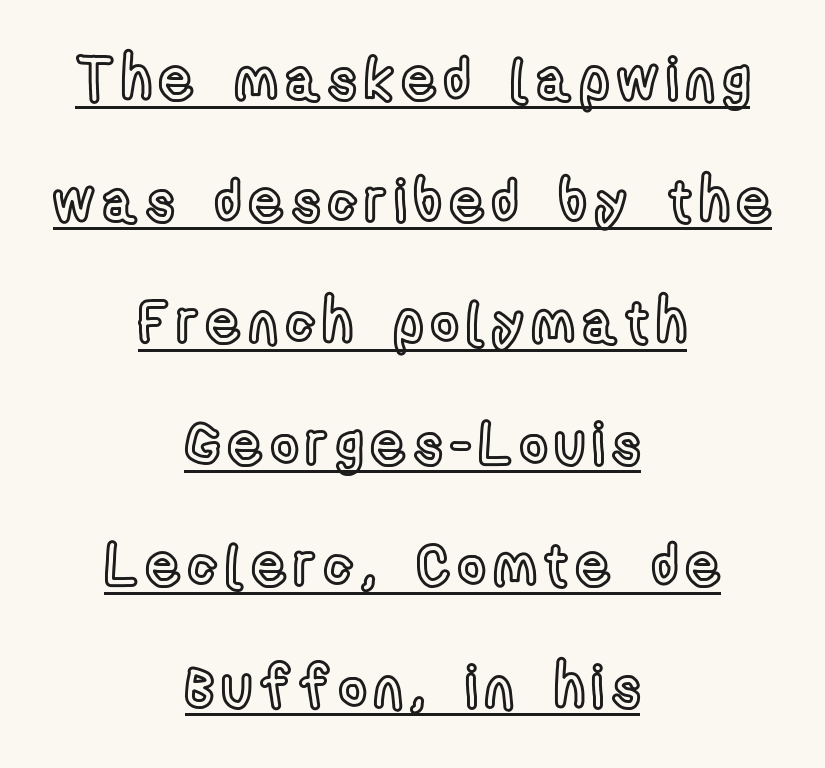
The image shows 59 px condensed type, upright; set centered, loose line spacing (2.06x), underlined; a medium x-height.
